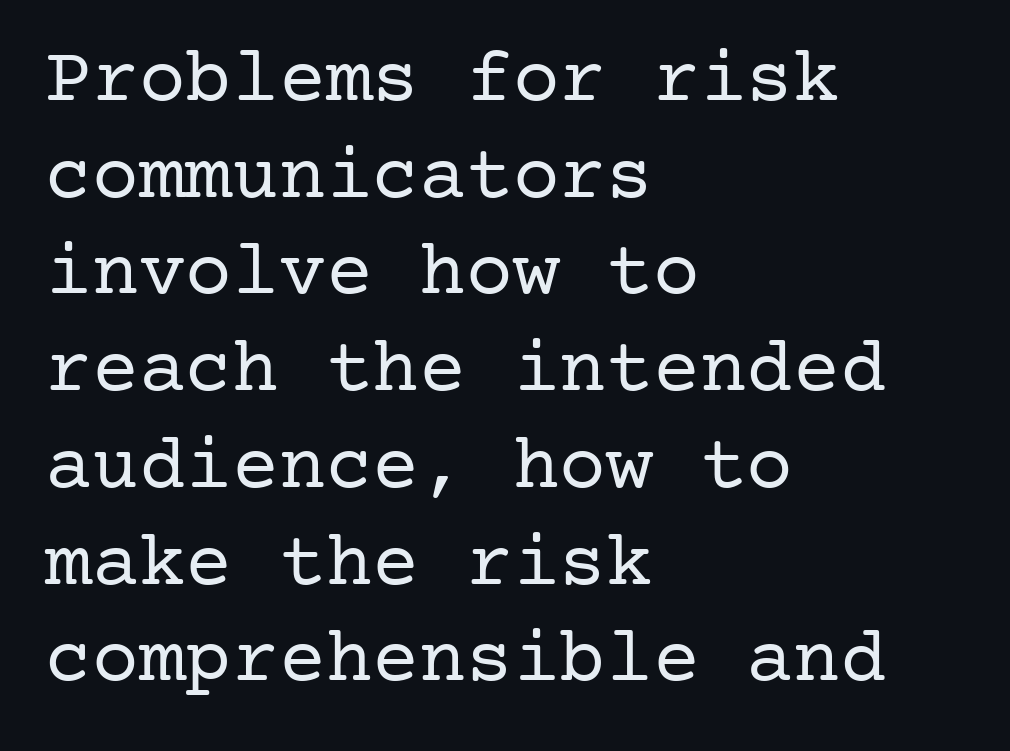
{"serif": "yes", "italic": "no", "bold": "no", "weight": "regular", "width": "normal", "stroke_contrast": "low", "x_height": "medium", "underline": "no", "align": "left", "line_spacing_ratio": 1.24, "letter_spacing": "normal", "letter_spacing_em": 0.0, "glyph_px": 78}
